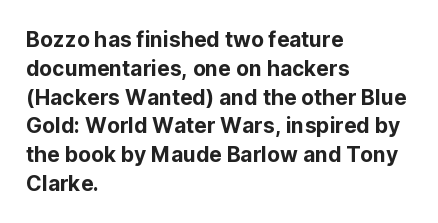
The image shows 21 px text type, upright; set left-aligned, normal line spacing (1.37x), normal letter spacing, not underlined.
